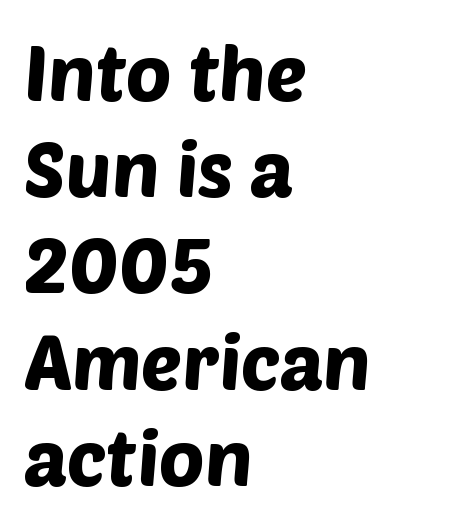
The image shows 77 px sans-serif type; set left-aligned, normal line spacing (1.25x), normal letter spacing, not underlined; low stroke contrast and a large x-height.
